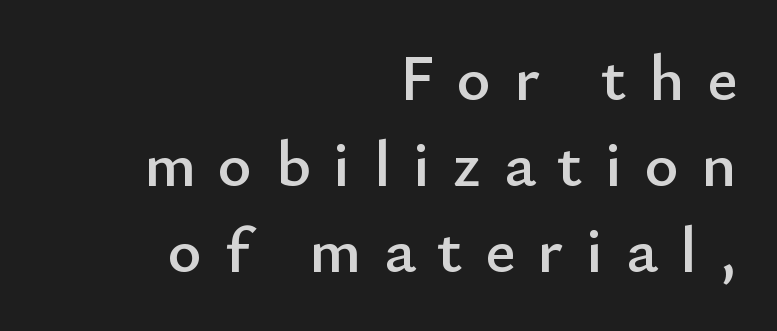
This is roman type, the default non-slanted kind. Examine the stroke ends and you'll find no serifs. This rendering widens character spacing well past its baseline value. Evenly set lines give the paragraph a standard silhouette.
